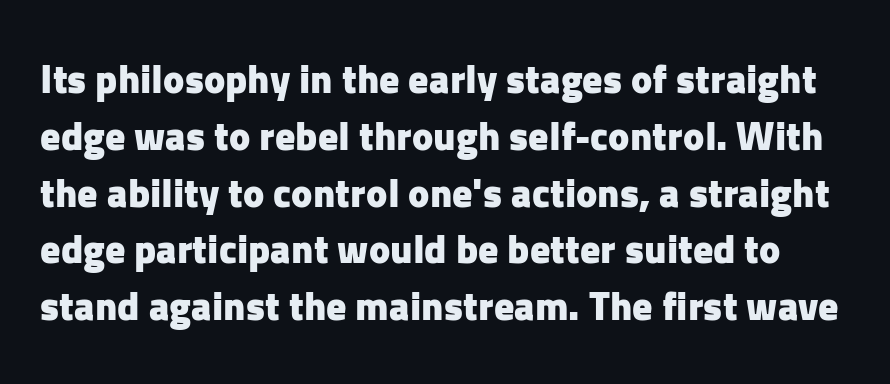
Q: Is the text bold? A: Yes.
Q: Is the text italic (slanted)? A: No, it is upright.
Q: Is the typeface a serif or a sans-serif typeface? A: Sans-serif.
Q: Is the text underlined? A: No.
Q: Is the spacing between letters normal or unusually wide? A: Normal.
Q: Is the spacing between lines tight, normal or loose? A: Normal.
Q: Width (condensed, normal, or wide)? A: Normal.
Q: Stroke contrast? A: Low.
Q: x-height? A: Medium.
Q: Monospaced? A: No.
